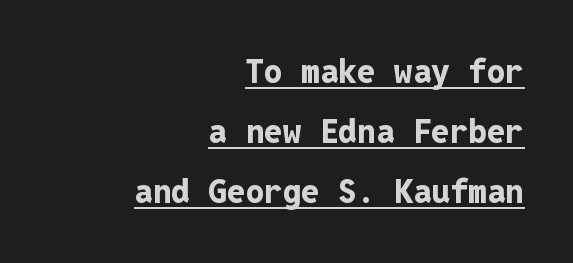
{"serif": "no", "italic": "no", "bold": "yes", "weight": "bold", "width": "normal", "stroke_contrast": "low", "x_height": "medium", "monospaced": "yes", "underline": "yes", "align": "right", "line_spacing_ratio": 1.82, "letter_spacing": "normal", "letter_spacing_em": 0.0, "glyph_px": 33}
